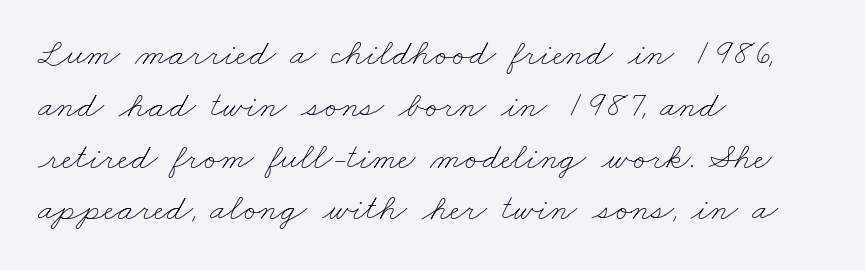
Character widths vary here, with narrow letters taking less room than wide ones. Which margin do the lines hug? The left one — the right edge is uneven. Spacing between characters is what you'd get straight out of the box. A normal amount of white space separates one row of letters from the next.
